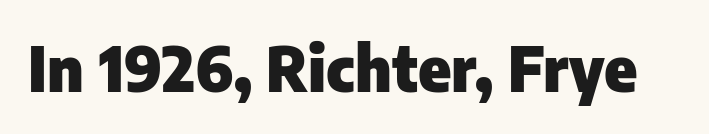
{"serif": "no", "italic": "no", "bold": "yes", "weight": "heavy", "width": "normal", "stroke_contrast": "low", "x_height": "medium", "monospaced": "no", "underline": "no", "letter_spacing": "normal", "letter_spacing_em": 0.0, "glyph_px": 62}
